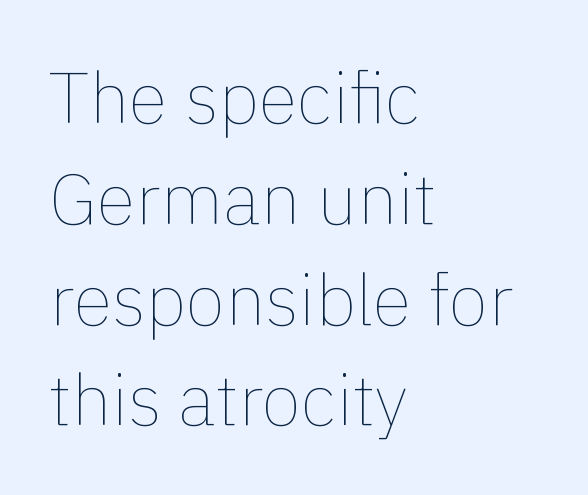
Words appear dense and cohesive because spacing is normal. No word sits above an underline. Looks like regular typesetting: each glyph gets only the width it needs. These lines are set flush left with a ragged right edge. Is the type heavy? It reads as light-to-regular instead. Regarding leading, the lines here are spaced in the standard way.
